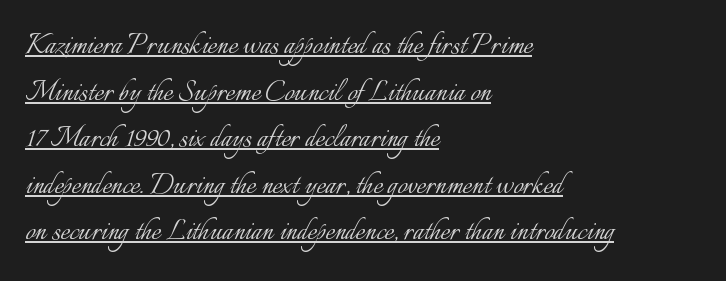
{"bold": "no", "weight": "light", "width": "normal", "stroke_contrast": "low", "x_height": "small", "monospaced": "no", "underline": "yes", "align": "left", "line_spacing": "normal", "line_spacing_ratio": 1.33, "letter_spacing": "normal", "letter_spacing_em": 0.0, "glyph_px": 35}
